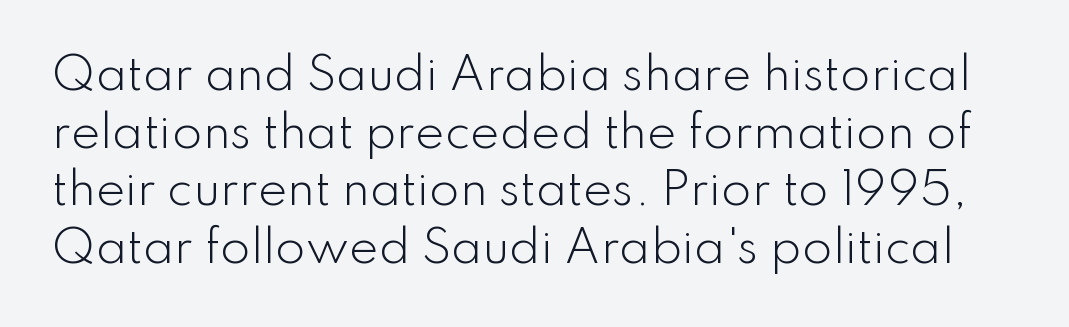
Does extra space separate the letters? No, they use regular spacing. A roman cut, with each character standing at attention. The font is comparable to plain body text, perhaps lighter. This sample uses a sans-serif face. Honestly, the row spacing looks completely unremarkable. Anything drawn beneath the words? Only blank space.
